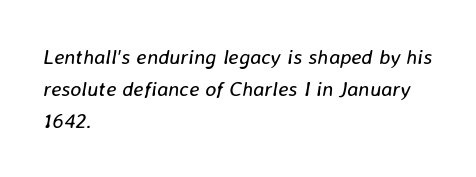
{"italic": "yes", "lean": "right", "slant_degrees": 8, "bold": "no", "underline": "no", "align": "left", "line_spacing": "normal", "line_spacing_ratio": 1.52, "letter_spacing": "normal", "letter_spacing_em": 0.0, "glyph_px": 21}
